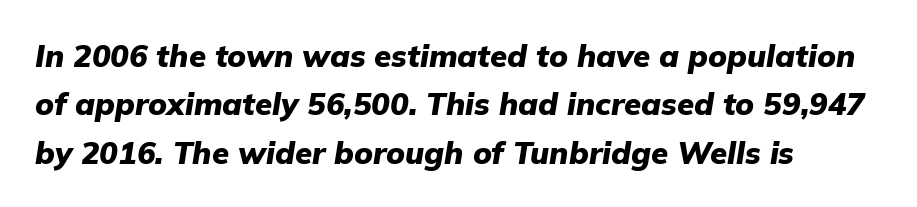
Q: Is the text bold? A: Yes.
Q: Is the text italic (slanted)? A: Yes, it leans right by about 9 degrees.
Q: Is the text underlined? A: No.
Q: How is the paragraph aligned? A: Left-aligned.
Q: Is the spacing between letters normal or unusually wide? A: Normal.
Q: Is the spacing between lines tight, normal or loose? A: Normal.
Q: Width (condensed, normal, or wide)? A: Normal.
Q: Stroke contrast? A: Low.
Q: x-height? A: Medium.
Q: Monospaced? A: No.
